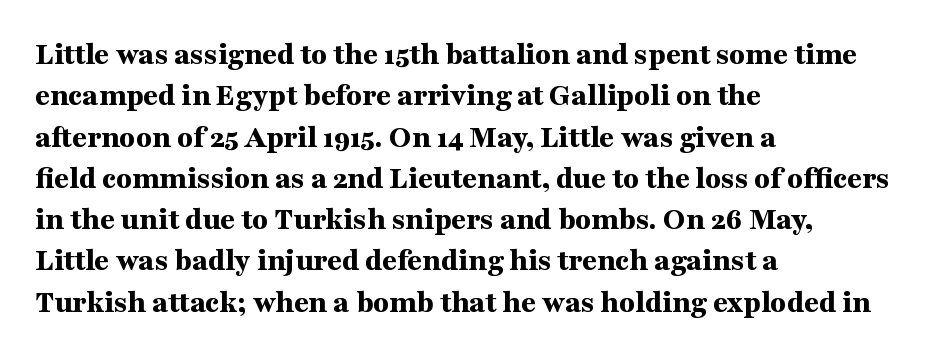
{"serif": "yes", "italic": "no", "bold": "yes", "weight": "bold", "width": "wide", "stroke_contrast": "medium", "x_height": "medium", "monospaced": "no", "underline": "no", "align": "left", "line_spacing": "normal", "line_spacing_ratio": 1.29, "letter_spacing": "normal", "letter_spacing_em": 0.0, "glyph_px": 32}
